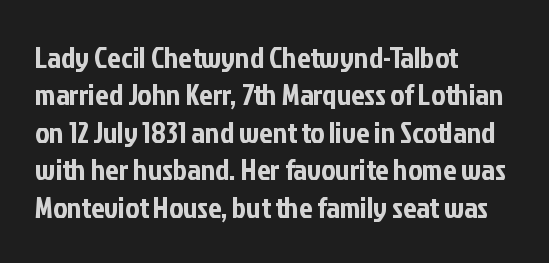
Q: Is the text italic (slanted)? A: No, it is upright.
Q: Is the typeface a serif or a sans-serif typeface? A: Sans-serif.
Q: Is the text underlined? A: No.
Q: How is the paragraph aligned? A: Left-aligned.
Q: Is the spacing between letters normal or unusually wide? A: Normal.
Q: Is the spacing between lines tight, normal or loose? A: Normal.
Q: Width (condensed, normal, or wide)? A: Condensed.
Q: Stroke contrast? A: Low.
Q: x-height? A: Medium.
Q: Monospaced? A: No.
